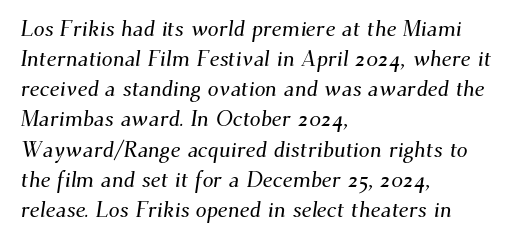
The image shows 22 px text type; set left-aligned, normal line spacing (1.37x), normal letter spacing, not underlined.
